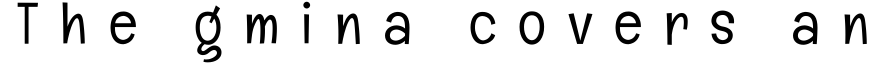
The image shows 59 px light, condensed sans-serif type, upright; set unusually wide letter spacing (+0.37 em), not underlined; low stroke contrast and a medium x-height.
